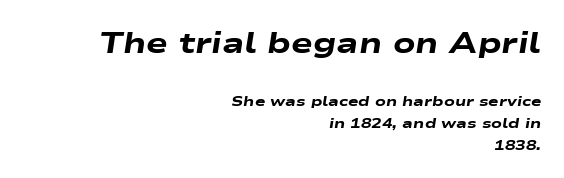
Q: Is the text bold? A: Yes.
Q: Is the text italic (slanted)? A: Yes, it leans right by about 9 degrees.
Q: Is the text underlined? A: No.
Q: How is the paragraph aligned? A: Right-aligned.
Q: Is the spacing between letters normal or unusually wide? A: Normal.
Q: Is the spacing between lines tight, normal or loose? A: Normal.
Q: Which block of text is set in a larger size, the first (top) or the second (bottom)? A: The first (top) one.
Q: Width (condensed, normal, or wide)? A: Wide.
Q: Stroke contrast? A: Low.
Q: x-height? A: Medium.
Q: Monospaced? A: No.
